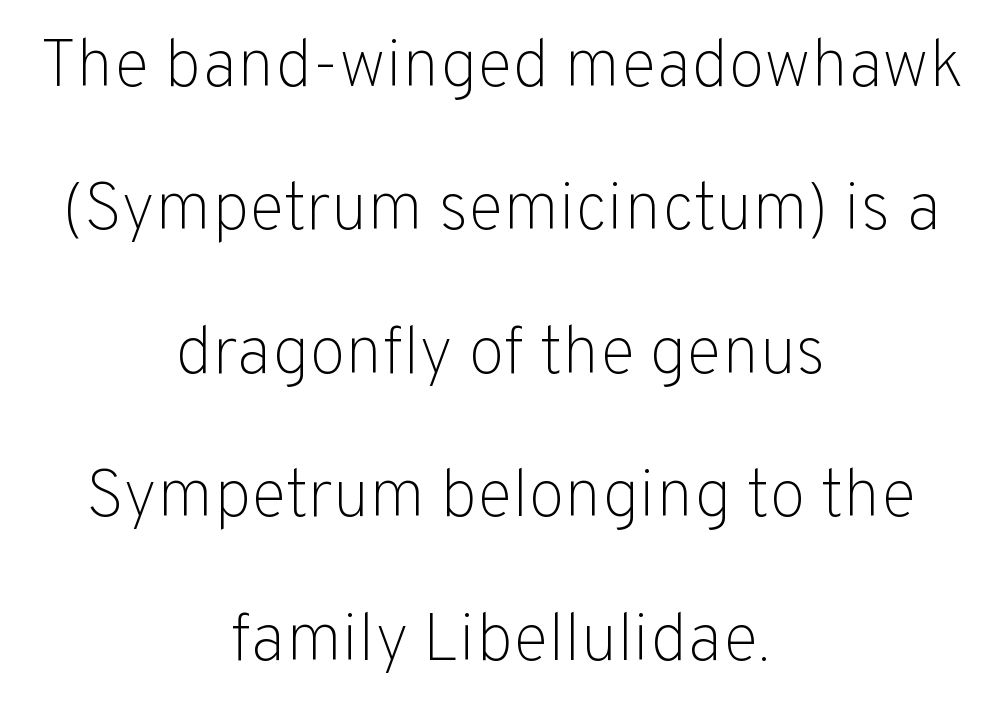
Q: Is the text bold? A: No.
Q: Is the text italic (slanted)? A: No, it is upright.
Q: Is the typeface a serif or a sans-serif typeface? A: Sans-serif.
Q: Is the text underlined? A: No.
Q: How is the paragraph aligned? A: Centered.
Q: Is the spacing between letters normal or unusually wide? A: Normal.
Q: Is the spacing between lines tight, normal or loose? A: Loose.
Q: Width (condensed, normal, or wide)? A: Normal.
Q: Stroke contrast? A: Low.
Q: x-height? A: Medium.
Q: Monospaced? A: No.
